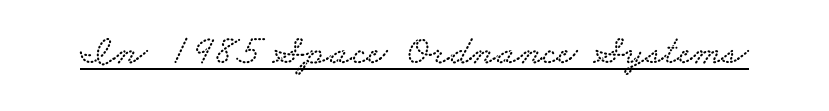
The image shows 42 px wide serif type; set normal letter spacing, underlined; low stroke contrast and a small x-height.
